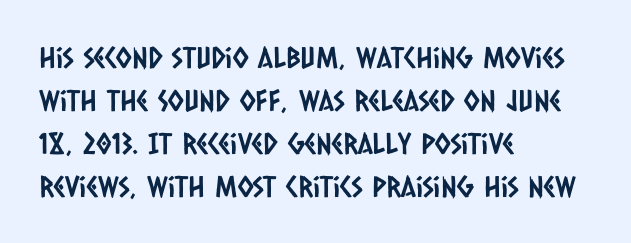
Q: Is the typeface a serif or a sans-serif typeface? A: Sans-serif.
Q: Is the text underlined? A: No.
Q: How is the paragraph aligned? A: Left-aligned.
Q: Is the spacing between letters normal or unusually wide? A: Normal.
Q: Is the spacing between lines tight, normal or loose? A: Normal.
Q: Width (condensed, normal, or wide)? A: Condensed.
Q: Stroke contrast? A: Low.
Q: x-height? A: Large.
Q: Monospaced? A: No.
